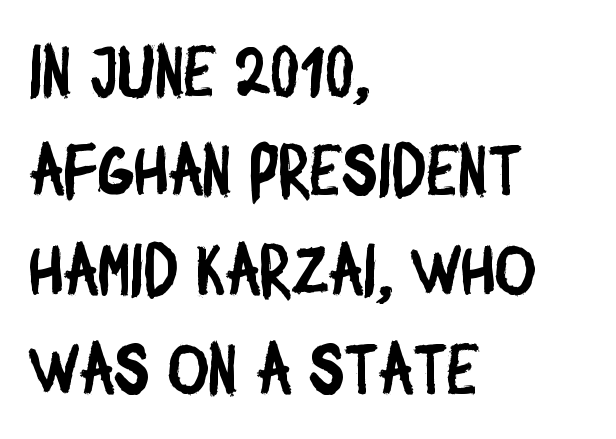
No extra tracking has been applied to these lines. Which margin do the lines hug? The left one — the right edge is uneven. Each new line begins a customary step beneath the previous one. Lines of text with bare space underneath. Does the type have serifs? No, each stem ends abruptly.
